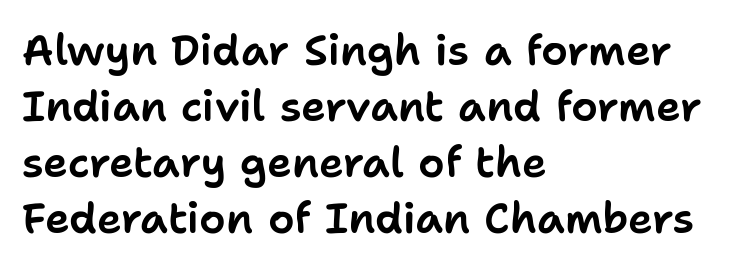
Q: Is the text italic (slanted)? A: No, it is upright.
Q: Is the typeface a serif or a sans-serif typeface? A: Sans-serif.
Q: Is the text underlined? A: No.
Q: How is the paragraph aligned? A: Left-aligned.
Q: Is the spacing between letters normal or unusually wide? A: Normal.
Q: Is the spacing between lines tight, normal or loose? A: Normal.
Q: Width (condensed, normal, or wide)? A: Normal.
Q: Stroke contrast? A: Low.
Q: x-height? A: Medium.
Q: Monospaced? A: No.
